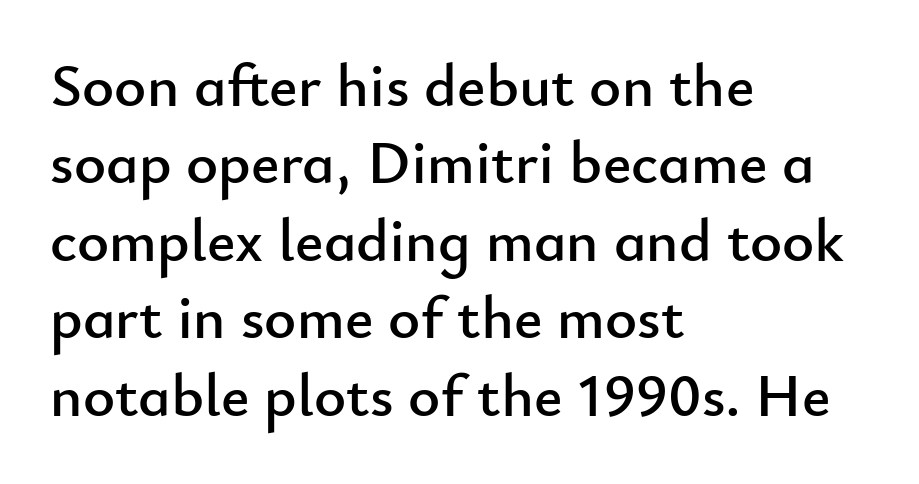
Unlike a traditional serif, this face leaves its strokes unadorned. Notice how the stems are strictly vertical — no italics here. Is the letter spacing exaggerated? No — it looks like the ordinary default. Rule under the text: the space is simply empty. Interline gaps are of average width in this sample.
